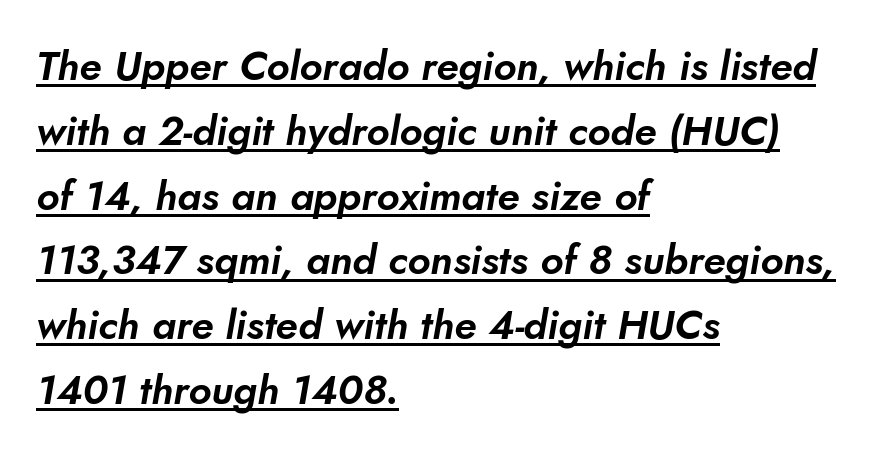
Is this a sans? Yes — the strokes have no serifs. The words here are underlined. Spacing verdict: proportional, widths tailored to each character. The space between consecutive lines is moderate. Left-aligned paragraph, ragged on the right. Glyph-to-glyph distance matches everyday printed text.
